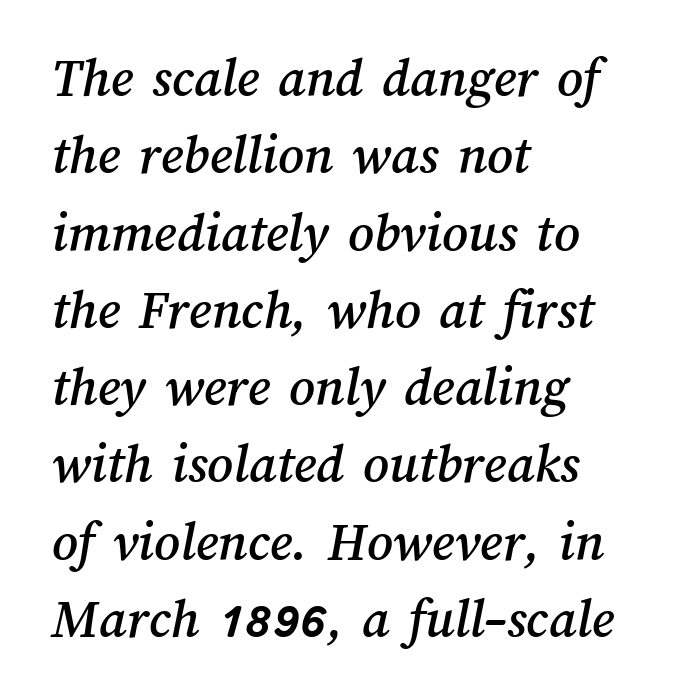
Q: Is the text underlined? A: No.
Q: How is the paragraph aligned? A: Left-aligned.
Q: Is the spacing between letters normal or unusually wide? A: Normal.
Q: Is the spacing between lines tight, normal or loose? A: Normal.
Q: Width (condensed, normal, or wide)? A: Normal.
Q: Stroke contrast? A: Medium.
Q: x-height? A: Medium.
Q: Monospaced? A: No.
